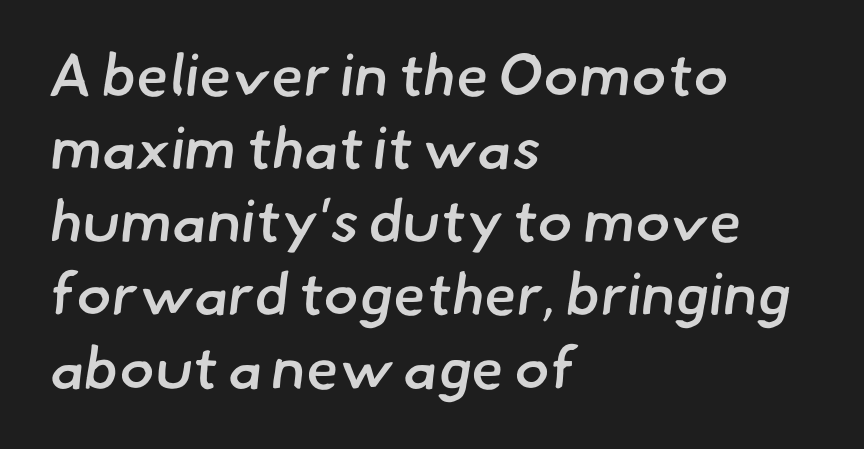
The image shows 59 px semibold sans-serif type; set left-aligned, line spacing 1.24x, normal letter spacing, not underlined; low stroke contrast and a small x-height.
